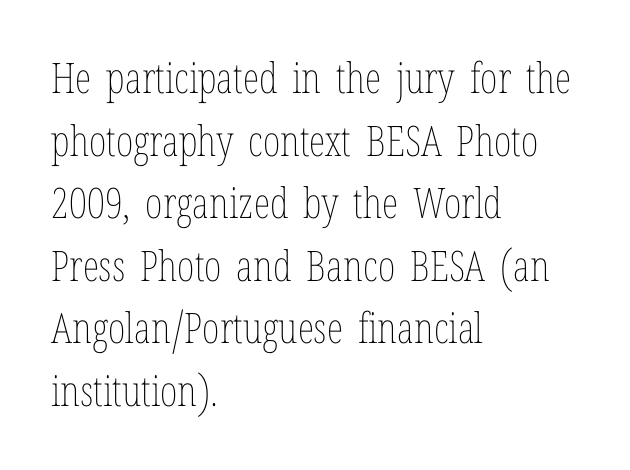
{"italic": "no", "bold": "no", "weight": "thin", "width": "condensed", "stroke_contrast": "low", "x_height": "medium", "monospaced": "no", "underline": "no", "align": "left", "line_spacing": "normal", "line_spacing_ratio": 1.49, "letter_spacing": "normal", "letter_spacing_em": 0.0, "glyph_px": 42}
